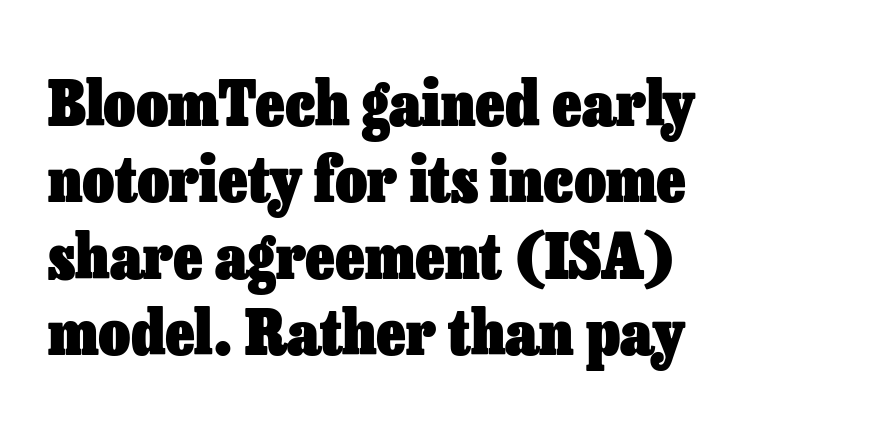
Q: Is the text bold? A: Yes.
Q: Is the text italic (slanted)? A: No, it is upright.
Q: Is the text underlined? A: No.
Q: How is the paragraph aligned? A: Left-aligned.
Q: Is the spacing between letters normal or unusually wide? A: Normal.
Q: Width (condensed, normal, or wide)? A: Normal.
Q: Stroke contrast? A: Low.
Q: x-height? A: Medium.
Q: Monospaced? A: No.
